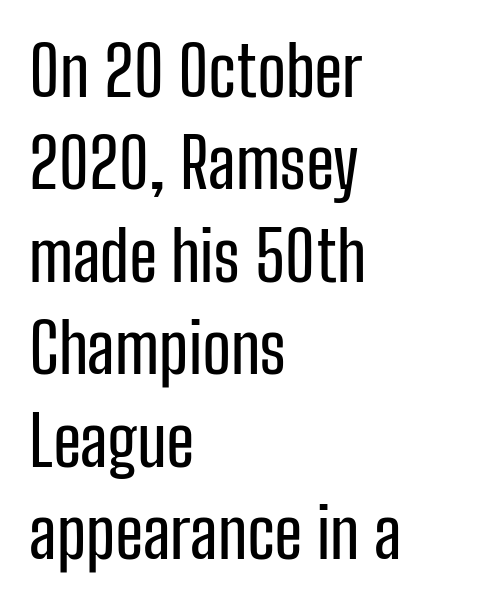
Glance below the letters and you will spot only blank space. Regular leading. A typesetter would call this proportional, since set widths differ per character. The letters sit at their default tracking, neither squeezed nor spread.
